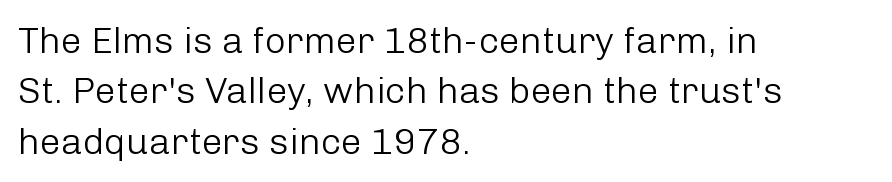
The image shows 37 px light sans-serif type, upright; set left-aligned, normal line spacing (1.36x), normal letter spacing, not underlined; low stroke contrast and a medium x-height.
